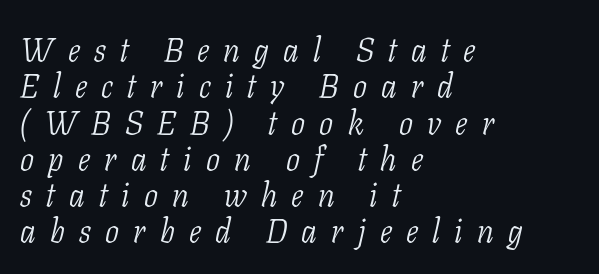
The zone under the glyphs is completely vacant. Small tapered or slab feet sit at the stroke ends, so this counts as serif. Cramped leading. You can tell it's italic because the verticals aren't actually vertical. These lines stack with their left ends in a neat column. Counters stay open thanks to moderate or lighter strokes.
